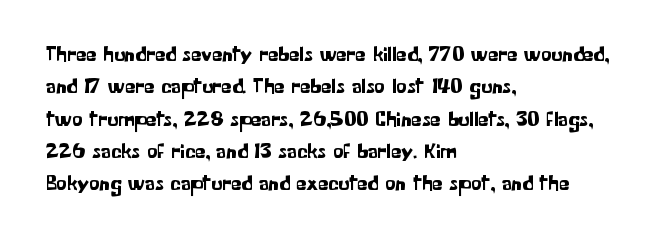
Q: Is the text italic (slanted)? A: No, it is upright.
Q: Is the text underlined? A: No.
Q: How is the paragraph aligned? A: Left-aligned.
Q: Is the spacing between letters normal or unusually wide? A: Normal.
Q: Is the spacing between lines tight, normal or loose? A: Normal.
